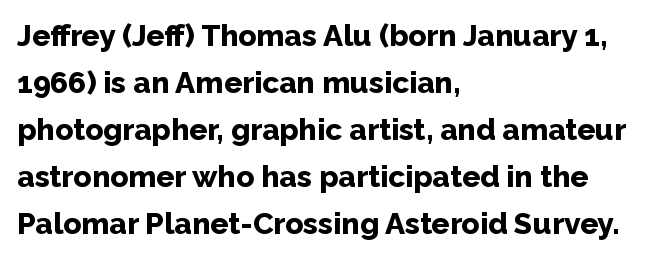
The image shows 30 px bold sans-serif type, upright; set left-aligned, normal line spacing (1.57x), normal letter spacing, not underlined; low stroke contrast and a medium x-height.
